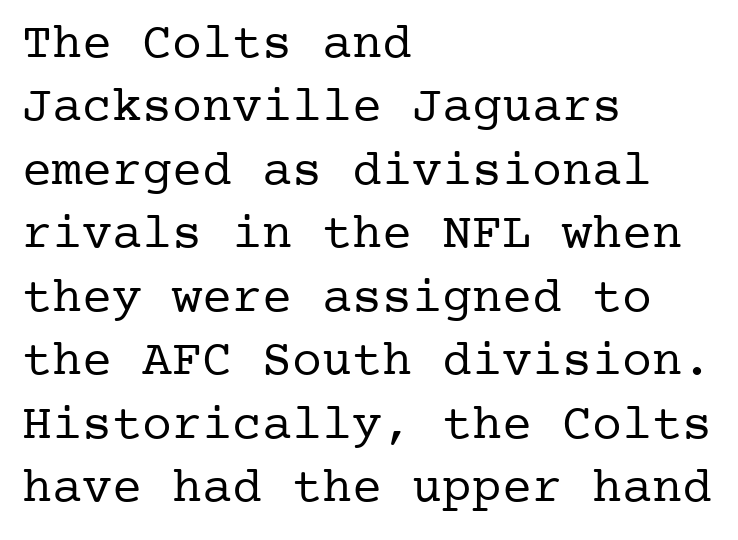
The rendering keeps characters at their native spacing. Clear beneath every line of the passage. I'd call this a serif setting — the letters wear small feet. Heaviness? Minimal to ordinary, like unemphasized prose. The leading is moderate, giving the passage an even texture.
